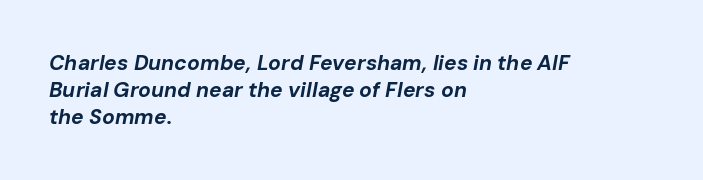
{"italic": "yes", "lean": "right", "slant_degrees": 10, "bold": "yes", "underline": "no", "align": "left", "line_spacing": "normal", "line_spacing_ratio": 1.28, "letter_spacing": "normal", "letter_spacing_em": 0.0, "glyph_px": 21}
